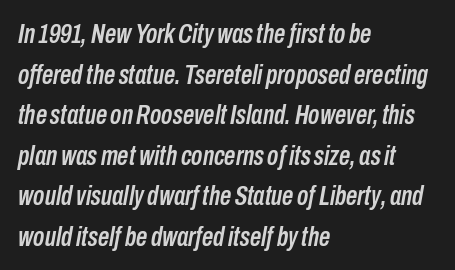
{"italic": "yes", "lean": "right", "slant_degrees": 10, "width": "condensed", "stroke_contrast": "low", "x_height": "medium", "monospaced": "no", "underline": "no", "align": "left", "line_spacing": "normal", "line_spacing_ratio": 1.45, "letter_spacing": "normal", "letter_spacing_em": 0.0, "glyph_px": 28}
